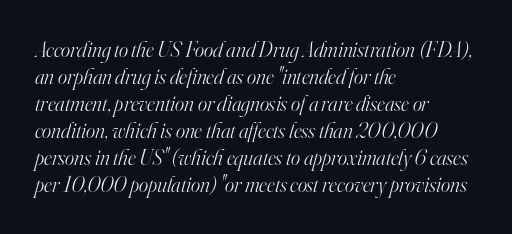
Default kerning and tracking; the words read as compact shapes. Every character sits at an angle, as italics do. Nobody drew a line under any word here. Stems here are at most as thick as an everyday book face.
